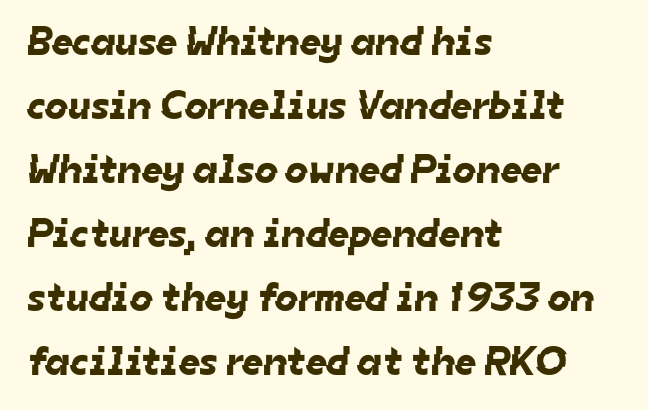
Q: Is the typeface a serif or a sans-serif typeface? A: Sans-serif.
Q: Is the text underlined? A: No.
Q: How is the paragraph aligned? A: Left-aligned.
Q: Is the spacing between letters normal or unusually wide? A: Normal.
Q: Is the spacing between lines tight, normal or loose? A: Normal.
Q: Width (condensed, normal, or wide)? A: Normal.
Q: Stroke contrast? A: Low.
Q: x-height? A: Medium.
Q: Monospaced? A: No.
